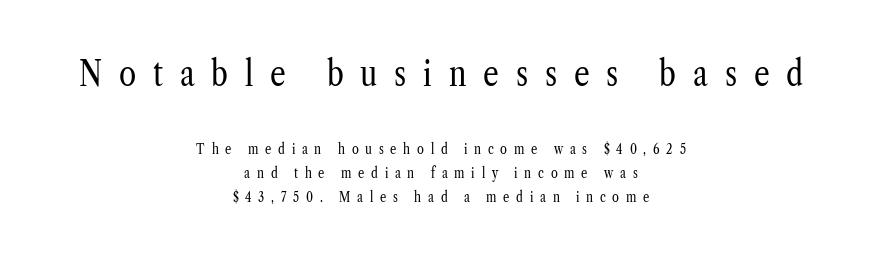
The image shows 35 px regular-weight, condensed serif type, upright; set centered, line spacing 1.72x, unusually wide letter spacing (+0.48 em), not underlined; the first (top) block is 2.5x larger; low stroke contrast and a medium x-height.
